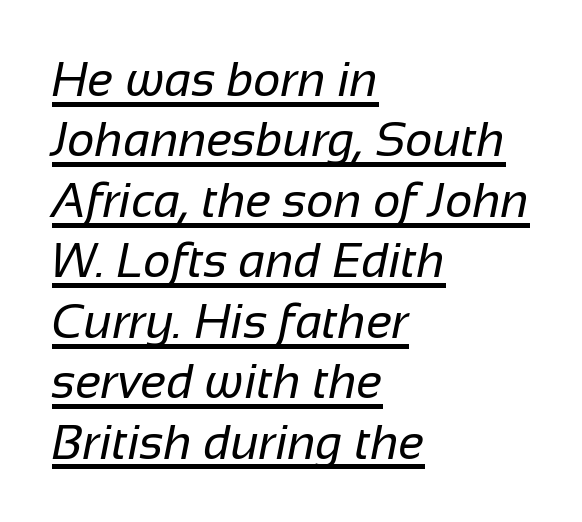
The image shows 48 px regular-weight sans-serif type; set left-aligned, normal line spacing (1.26x), normal letter spacing, underlined; low stroke contrast and a medium x-height.
